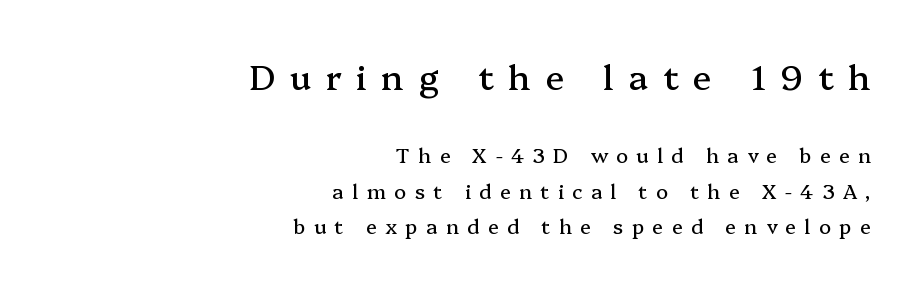
Q: Is the text italic (slanted)? A: No, it is upright.
Q: Is the typeface a serif or a sans-serif typeface? A: Serif.
Q: Is the text underlined? A: No.
Q: How is the paragraph aligned? A: Right-aligned.
Q: Is the spacing between letters normal or unusually wide? A: Unusually wide.
Q: Which block of text is set in a larger size, the first (top) or the second (bottom)? A: The first (top) one.
Q: Width (condensed, normal, or wide)? A: Normal.
Q: Stroke contrast? A: Medium.
Q: x-height? A: Medium.
Q: Monospaced? A: No.
